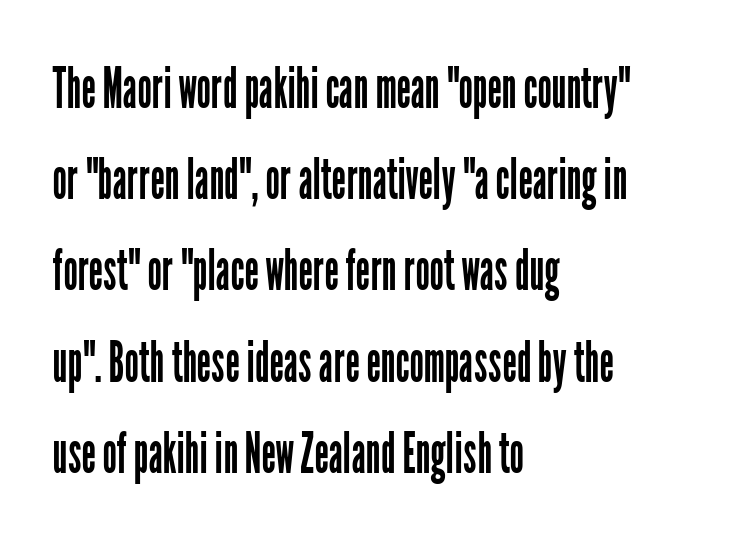
{"serif": "no", "italic": "no", "bold": "no", "weight": "regular", "width": "condensed", "stroke_contrast": "low", "x_height": "medium", "monospaced": "no", "underline": "no", "align": "left", "line_spacing": "normal", "line_spacing_ratio": 1.6, "letter_spacing": "normal", "letter_spacing_em": 0.0, "glyph_px": 57}
